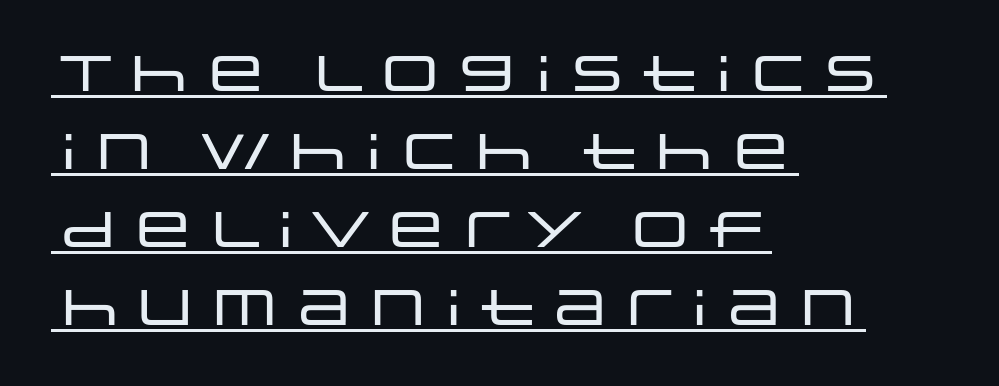
{"serif": "no", "italic": "no", "width": "wide", "stroke_contrast": "low", "x_height": "large", "monospaced": "no", "underline": "yes", "align": "left", "line_spacing": "normal", "line_spacing_ratio": 1.56, "letter_spacing": "normal", "letter_spacing_em": 0.0, "glyph_px": 50}
